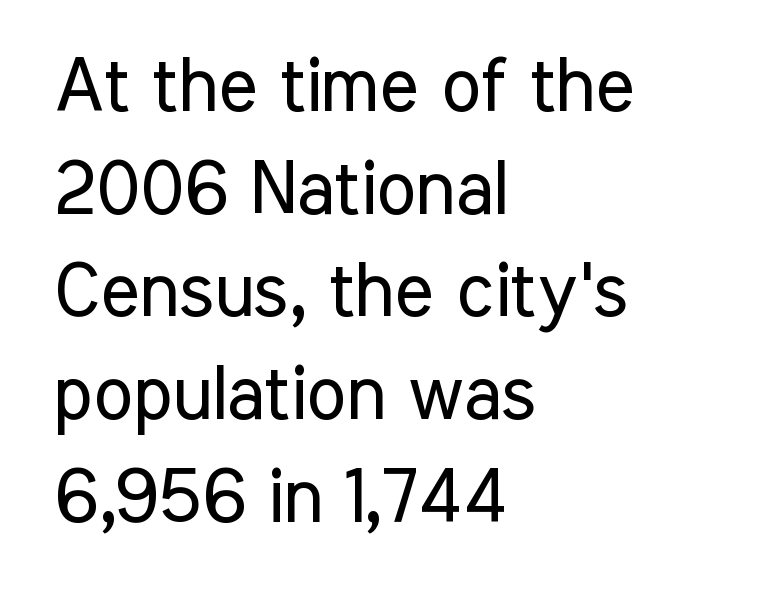
{"serif": "no", "italic": "no", "bold": "no", "weight": "regular", "width": "condensed", "stroke_contrast": "low", "x_height": "medium", "monospaced": "no", "underline": "no", "align": "left", "line_spacing": "normal", "line_spacing_ratio": 1.37, "letter_spacing": "normal", "letter_spacing_em": 0.0, "glyph_px": 75}
